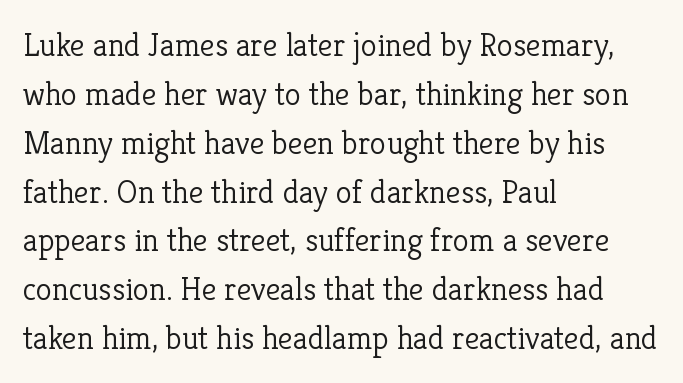
The image shows 33 px light serif type, upright; set left-aligned, normal line spacing (1.48x), normal letter spacing, not underlined; low stroke contrast and a medium x-height.
